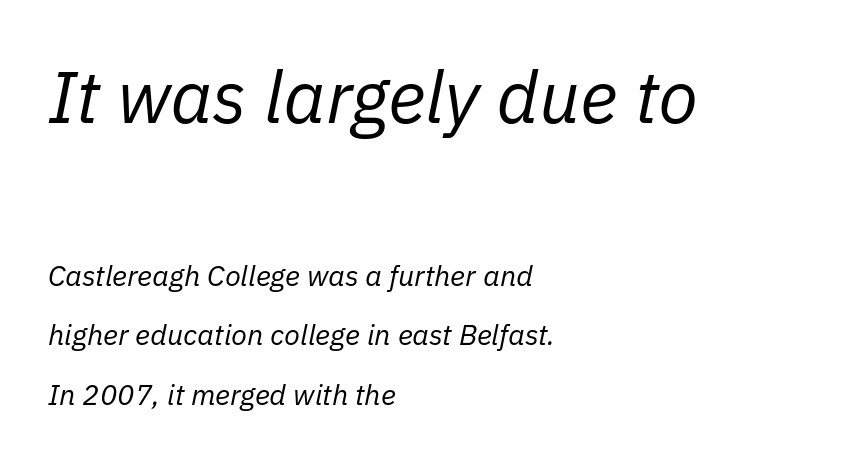
The image shows 73 px regular-weight type, italic (leaning right); set left-aligned, loose line spacing (2.05x), normal letter spacing, not underlined; the first (top) block is 2.52x larger; low stroke contrast and a medium x-height.
